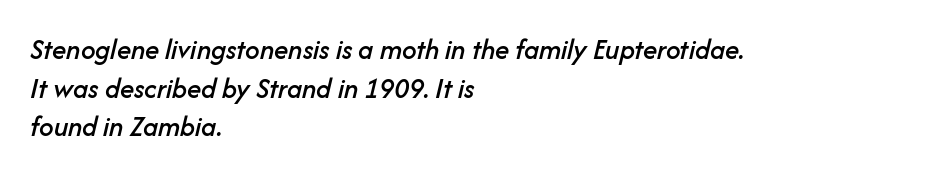
Q: Is the text italic (slanted)? A: Yes, it leans right by about 14 degrees.
Q: Is the text underlined? A: No.
Q: How is the paragraph aligned? A: Left-aligned.
Q: Is the spacing between letters normal or unusually wide? A: Normal.
Q: Is the spacing between lines tight, normal or loose? A: Normal.
Q: Width (condensed, normal, or wide)? A: Normal.
Q: Stroke contrast? A: Low.
Q: x-height? A: Medium.
Q: Monospaced? A: No.
